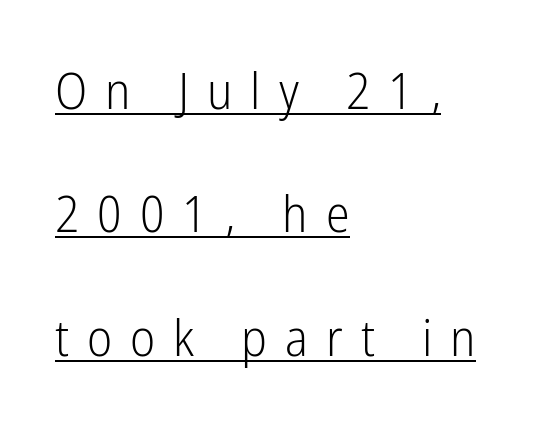
The image shows 50 px light, condensed sans-serif type, upright; set left-aligned, loose line spacing (2.47x), unusually wide letter spacing (+0.36 em), underlined; low stroke contrast and a medium x-height.
